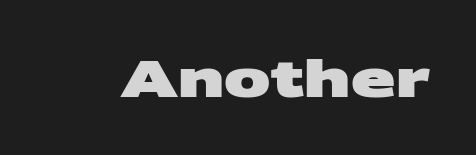
The image shows 52 px heavy, wide sans-serif type; set normal letter spacing, not underlined; medium stroke contrast and a large x-height.
